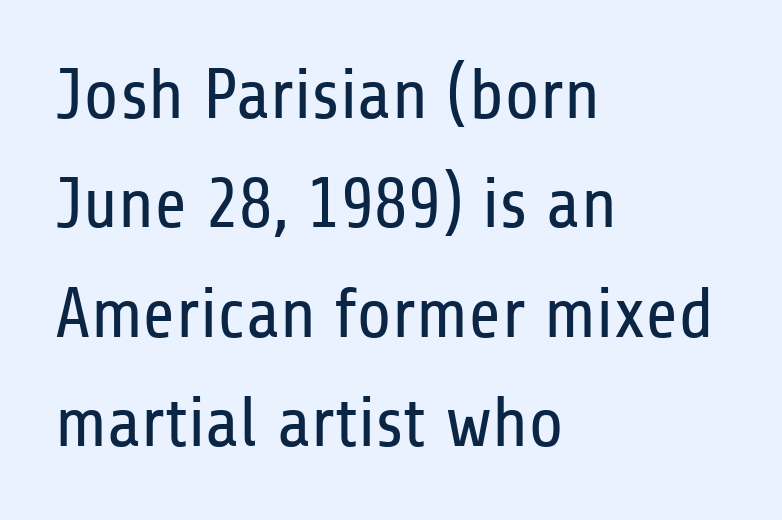
The image shows 71 px regular-weight, condensed sans-serif type, upright; set left-aligned, normal line spacing (1.54x), normal letter spacing, not underlined; low stroke contrast and a medium x-height.
